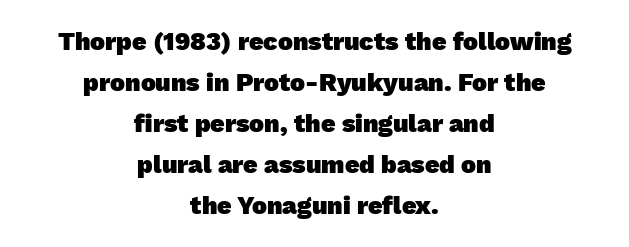
The image shows 25 px bold type; set centered, normal line spacing (1.64x), normal letter spacing, not underlined.
